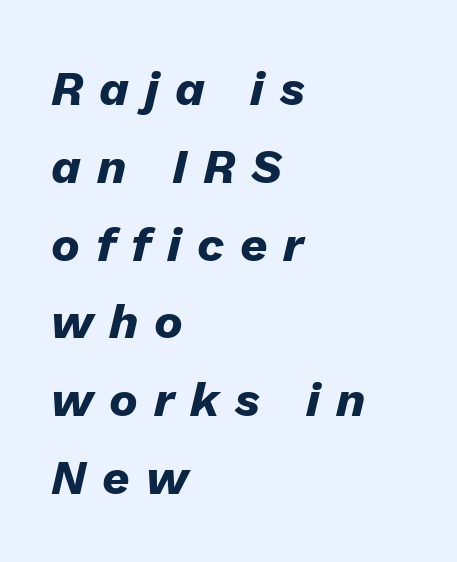
The image shows 48 px heavy type, italic (leaning right); set left-aligned, normal line spacing (1.62x), unusually wide letter spacing (+0.33 em), not underlined; low stroke contrast and a medium x-height.
